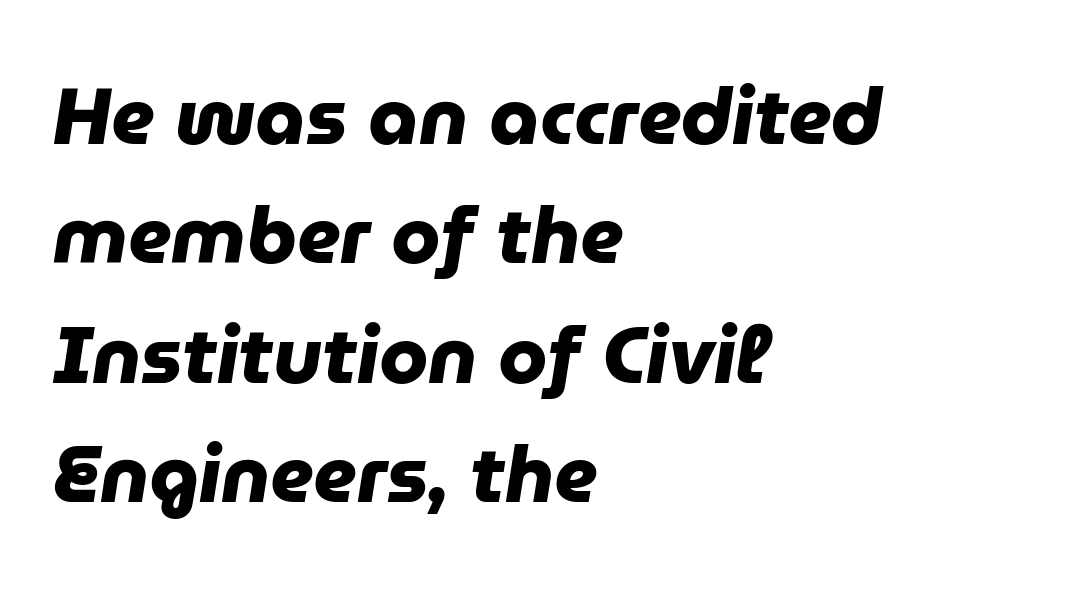
Do the characters align in a grid? No, the font is proportional. A bare baseline throughout the passage. Words appear dense and cohesive because spacing is normal. Quick note: interline space is typical. Every row of glyphs begins at an identical x-position on the left.
